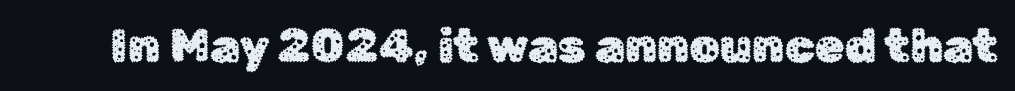
The image shows 48 px sans-serif type, upright; set normal letter spacing, not underlined; low stroke contrast and a medium x-height.
